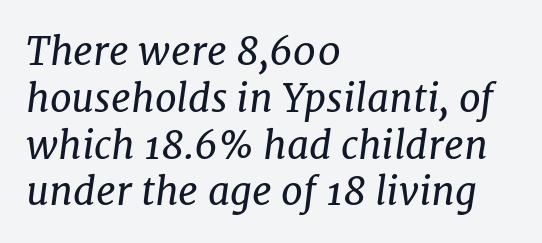
{"serif": "yes", "italic": "yes", "lean": "right", "slant_degrees": 7, "bold": "no", "weight": "regular", "width": "normal", "stroke_contrast": "low", "x_height": "medium", "monospaced": "no", "underline": "no", "align": "left", "line_spacing_ratio": 1.2, "letter_spacing": "normal", "letter_spacing_em": 0.0, "glyph_px": 39}
